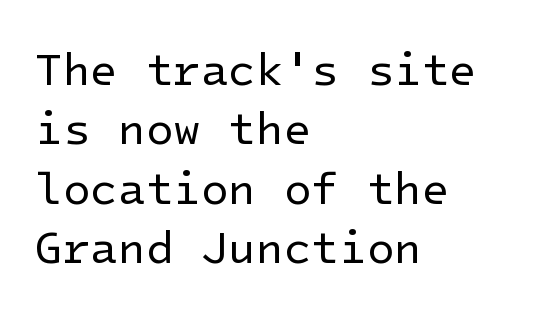
{"serif": "no", "italic": "no", "bold": "no", "weight": "regular", "width": "normal", "stroke_contrast": "low", "x_height": "medium", "underline": "no", "align": "left", "line_spacing": "normal", "line_spacing_ratio": 1.32, "letter_spacing": "normal", "letter_spacing_em": 0.0, "glyph_px": 45}
